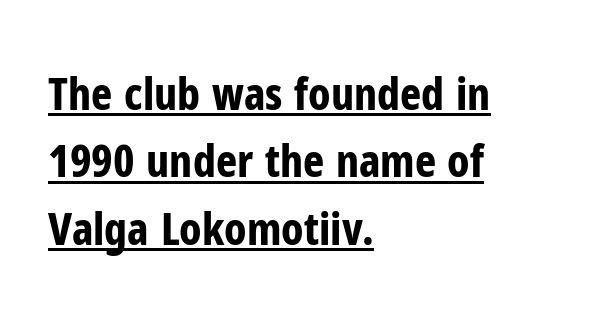
The image shows 45 px bold, condensed sans-serif type, upright; set left-aligned, normal line spacing (1.5x), normal letter spacing, underlined; low stroke contrast and a medium x-height.
